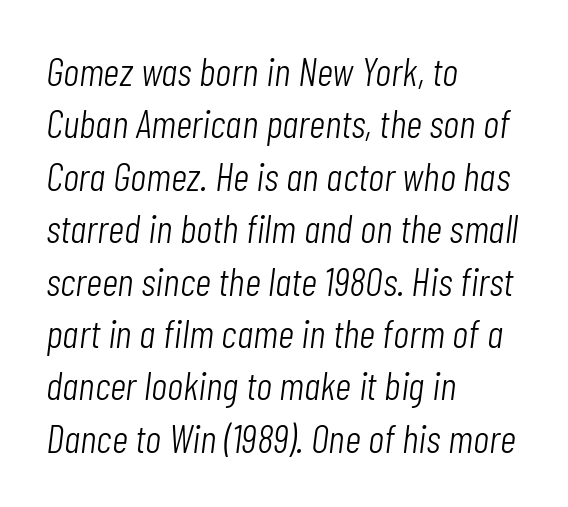
{"italic": "yes", "lean": "right", "slant_degrees": 7, "bold": "no", "weight": "light", "width": "condensed", "stroke_contrast": "low", "x_height": "medium", "monospaced": "no", "underline": "no", "align": "left", "line_spacing": "normal", "line_spacing_ratio": 1.31, "letter_spacing": "normal", "letter_spacing_em": 0.0, "glyph_px": 40}
